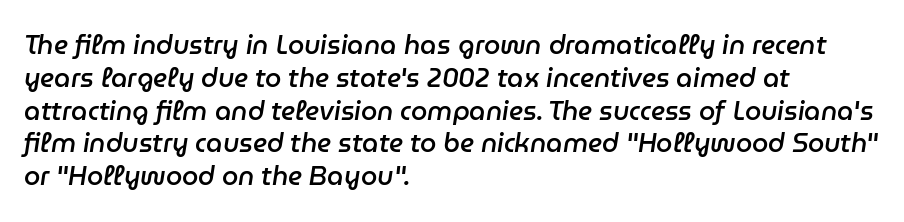
{"italic": "yes", "lean": "right", "slant_degrees": 9, "bold": "semi", "underline": "no", "align": "left", "line_spacing": "normal", "line_spacing_ratio": 1.26, "letter_spacing": "normal", "letter_spacing_em": 0.0, "glyph_px": 26}
